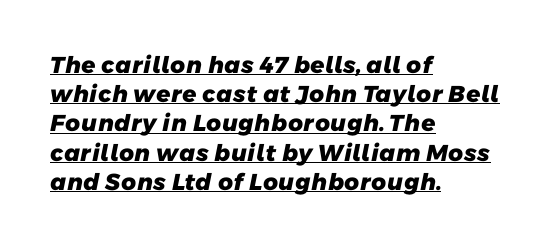
Q: Is the text bold? A: Yes.
Q: Is the text underlined? A: Yes.
Q: How is the paragraph aligned? A: Left-aligned.
Q: Is the spacing between letters normal or unusually wide? A: Normal.
Q: Is the spacing between lines tight, normal or loose? A: Normal.
